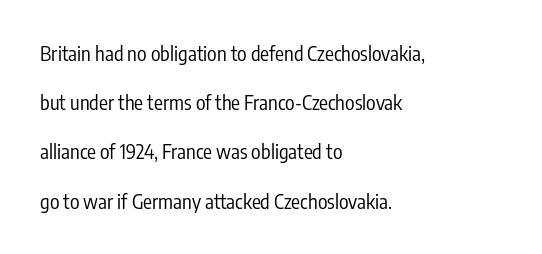
Q: Is the text bold? A: No.
Q: Is the text italic (slanted)? A: No, it is upright.
Q: Is the text underlined? A: No.
Q: How is the paragraph aligned? A: Left-aligned.
Q: Is the spacing between letters normal or unusually wide? A: Normal.
Q: Is the spacing between lines tight, normal or loose? A: Loose.
